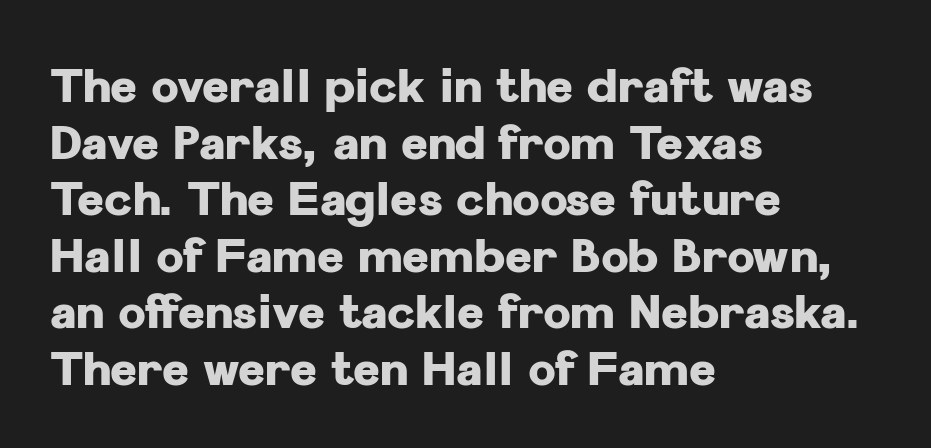
Q: Is the text bold? A: Yes.
Q: Is the text italic (slanted)? A: No, it is upright.
Q: Is the typeface a serif or a sans-serif typeface? A: Sans-serif.
Q: Is the text underlined? A: No.
Q: How is the paragraph aligned? A: Left-aligned.
Q: Is the spacing between letters normal or unusually wide? A: Normal.
Q: Width (condensed, normal, or wide)? A: Normal.
Q: Stroke contrast? A: Low.
Q: x-height? A: Medium.
Q: Monospaced? A: No.
